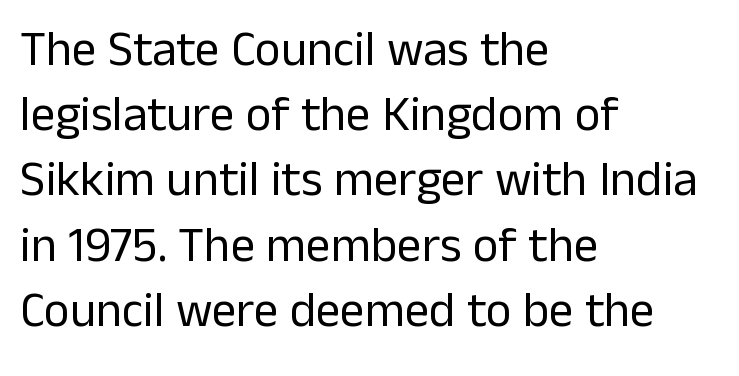
The image shows 49 px regular-weight sans-serif type, upright; set left-aligned, normal line spacing (1.33x), normal letter spacing, not underlined; low stroke contrast and a medium x-height.
